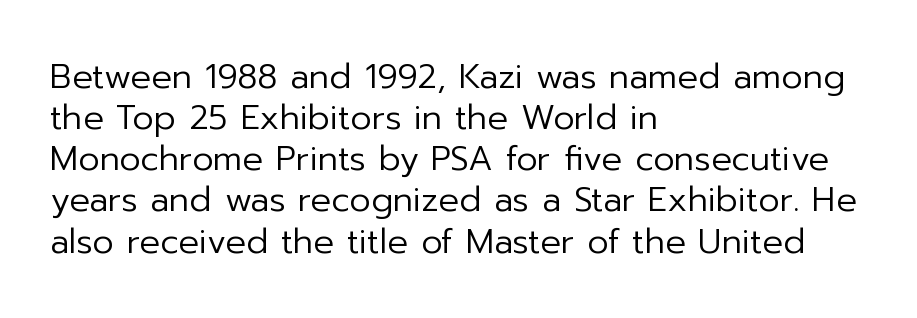
Ink coverage per letter is moderate at most. The paragraph has a hard left edge and a soft right edge. Beneath every word, the page is bare. Nope, no serifs anywhere on these letters. Think of a printed novel: that variable character pitch is what you see here.
